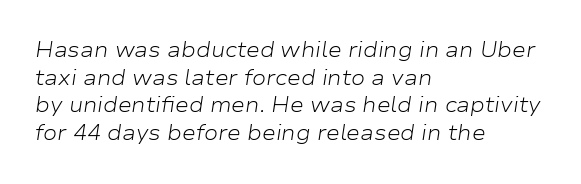
Compared with a centered layout, this one pins lines to the left instead. The weight would be labelled regular, book, light, or lighter still. Descenders hang freely into open space. Yep, that's italic — everything's leaning. Line spacing here is normal.
